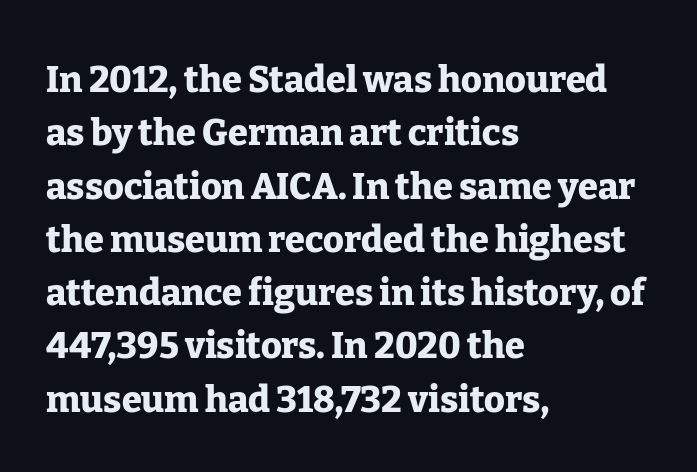
The image shows 36 px heavy serif type, upright; set left-aligned, normal line spacing (1.48x), normal letter spacing, not underlined; low stroke contrast and a medium x-height.
